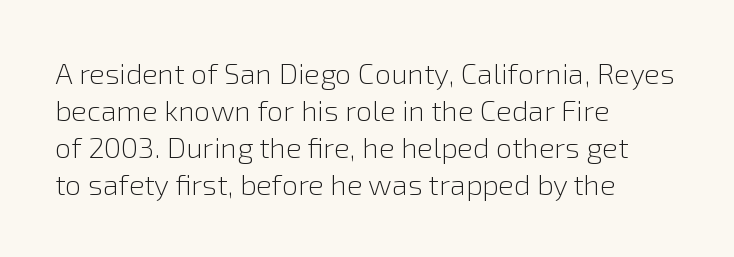
The image shows 29 px light sans-serif type, upright; set left-aligned, normal line spacing (1.28x), normal letter spacing, not underlined; low stroke contrast and a medium x-height.
